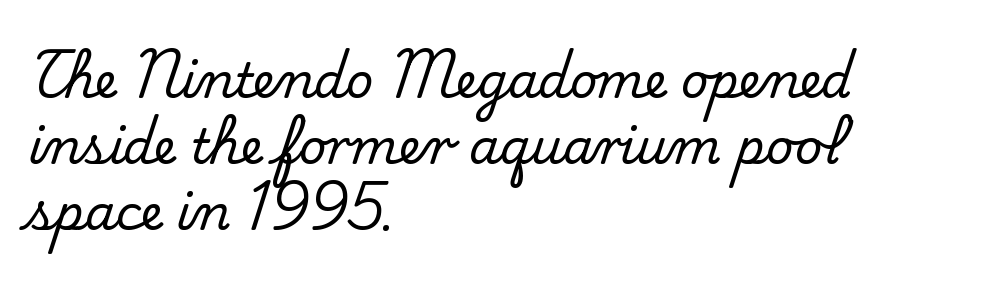
Just letters on the line, the space beneath them empty. Horizontally, the lines are justified to the leading edge only. Serif or sans? Serif — the stroke terminals have little feet. Is the letter spacing exaggerated? No — it looks like the ordinary default.
